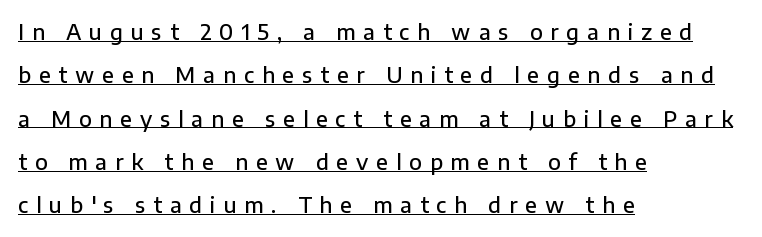
Q: Is the text bold? A: Semi-bold.
Q: Is the text italic (slanted)? A: No, it is upright.
Q: Is the text underlined? A: Yes.
Q: How is the paragraph aligned? A: Left-aligned.
Q: Is the spacing between letters normal or unusually wide? A: Unusually wide.
Q: Is the spacing between lines tight, normal or loose? A: Loose.
